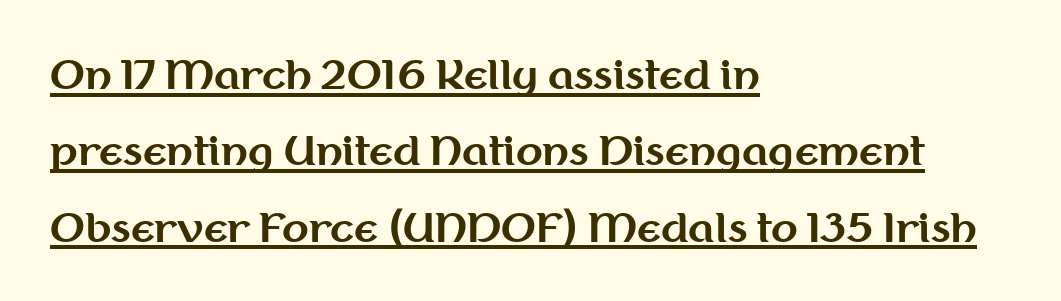
Q: Is the text bold? A: Yes.
Q: Is the text italic (slanted)? A: No, it is upright.
Q: Is the typeface a serif or a sans-serif typeface? A: Sans-serif.
Q: Is the text underlined? A: Yes.
Q: How is the paragraph aligned? A: Left-aligned.
Q: Is the spacing between letters normal or unusually wide? A: Normal.
Q: Is the spacing between lines tight, normal or loose? A: Loose.
Q: Width (condensed, normal, or wide)? A: Normal.
Q: Stroke contrast? A: Medium.
Q: x-height? A: Medium.
Q: Monospaced? A: No.
